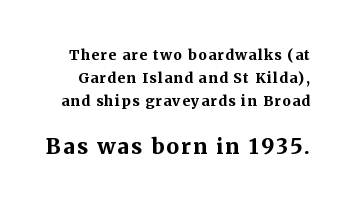
{"italic": "no", "bold": "yes", "underline": "no", "line_spacing": "normal", "line_spacing_ratio": 1.66, "larger_block": "second", "size_ratio": 1.5, "glyph_px": 21}
